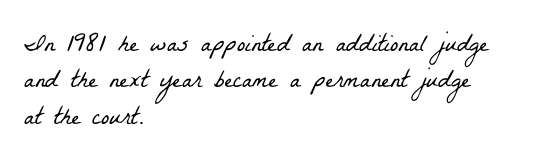
Q: Is the text bold? A: No.
Q: Is the text underlined? A: No.
Q: How is the paragraph aligned? A: Left-aligned.
Q: Is the spacing between letters normal or unusually wide? A: Normal.
Q: Is the spacing between lines tight, normal or loose? A: Normal.
